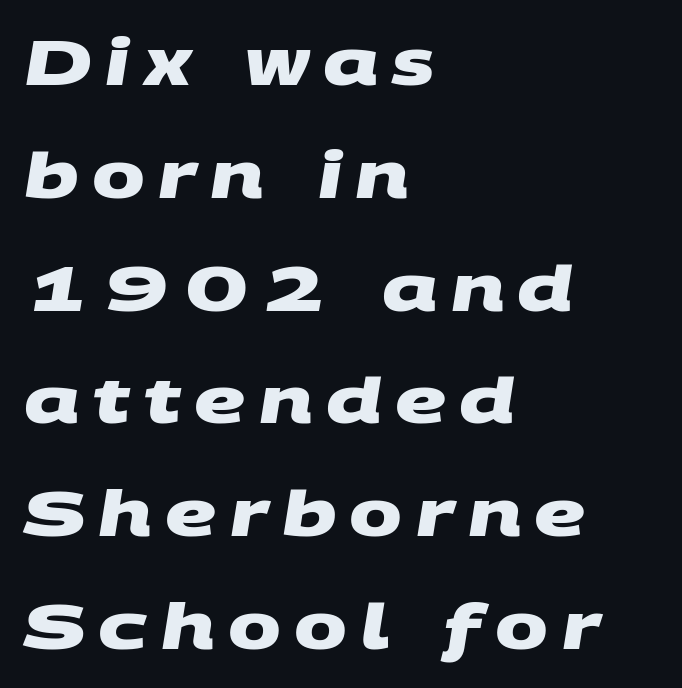
The image shows 63 px heavy, wide sans-serif type; set left-aligned, line spacing 1.79x, unusually wide letter spacing (+0.21 em), not underlined; medium stroke contrast and a large x-height.
